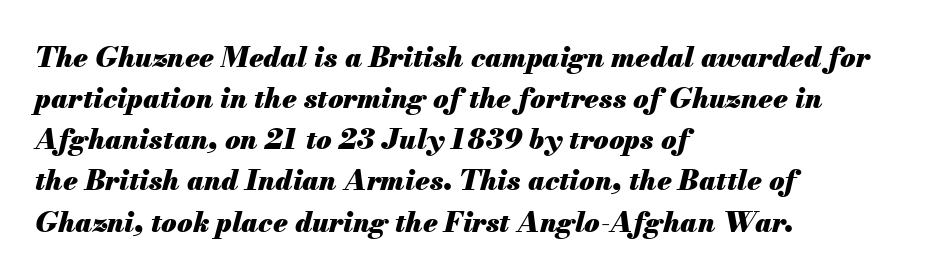
Q: Is the text bold? A: Yes.
Q: Is the text italic (slanted)? A: Yes, it leans right by about 13 degrees.
Q: Is the text underlined? A: No.
Q: How is the paragraph aligned? A: Left-aligned.
Q: Is the spacing between letters normal or unusually wide? A: Normal.
Q: Is the spacing between lines tight, normal or loose? A: Normal.
Q: Width (condensed, normal, or wide)? A: Normal.
Q: Stroke contrast? A: Medium.
Q: x-height? A: Small.
Q: Monospaced? A: No.
